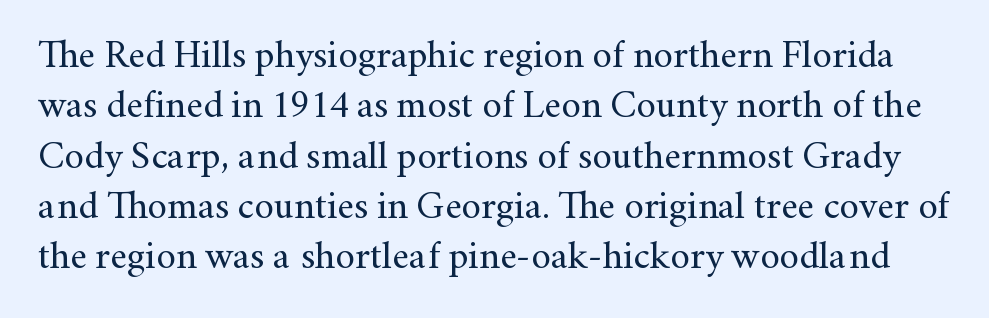
The image shows 39 px regular-weight serif type, upright; set normal line spacing (1.29x), normal letter spacing, not underlined; medium stroke contrast and a small x-height.
